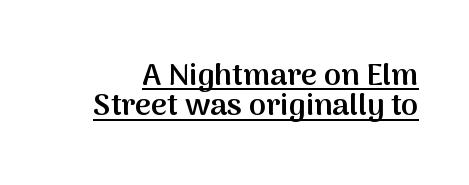
The glyphs in this specimen are sans serif. The font's upright variant was chosen for this text. Successive baselines arrive quickly, one right under another. The face used here is proportionally spaced, like ordinary book or web type. Glyph-to-glyph distance matches everyday printed text. The face used here appears with an underline applied.
